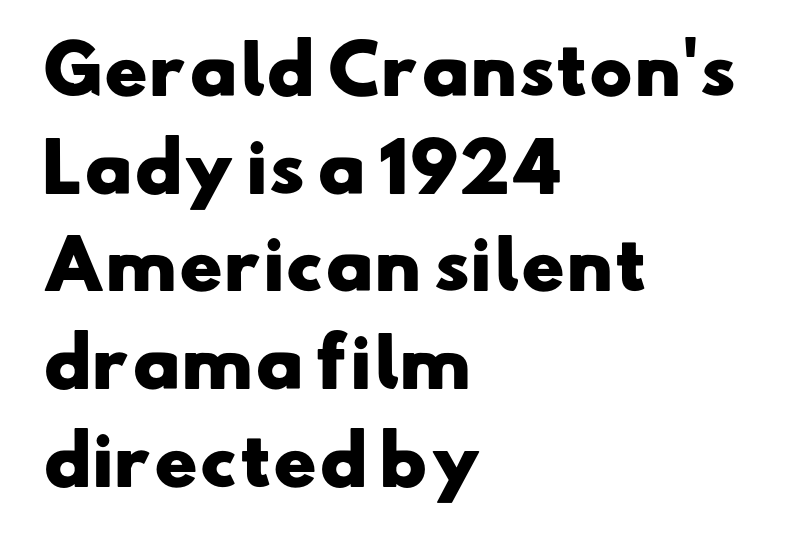
{"serif": "no", "bold": "yes", "weight": "heavy", "width": "wide", "stroke_contrast": "low", "x_height": "small", "monospaced": "no", "underline": "no", "align": "left", "line_spacing": "normal", "line_spacing_ratio": 1.48, "letter_spacing": "normal", "letter_spacing_em": 0.0, "glyph_px": 66}
